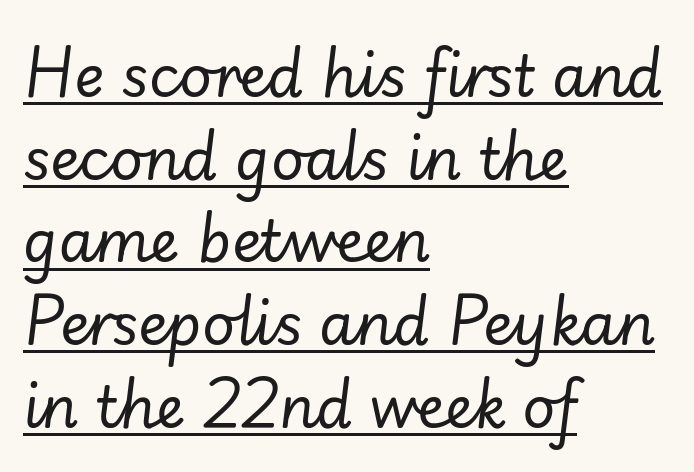
{"italic": "yes", "lean": "right", "slant_degrees": 7, "bold": "no", "weight": "regular", "width": "normal", "stroke_contrast": "low", "x_height": "small", "monospaced": "no", "underline": "yes", "align": "left", "line_spacing": "normal", "line_spacing_ratio": 1.45, "letter_spacing": "normal", "letter_spacing_em": 0.0, "glyph_px": 57}
